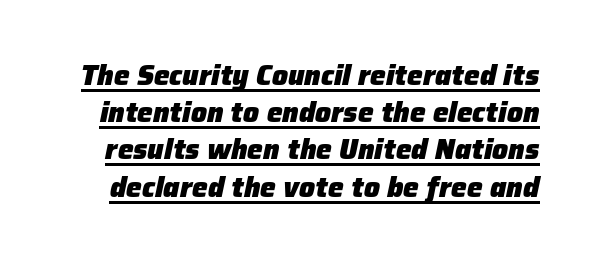
Heavy, bold letterforms. Quick note: underline on. This sample uses an oblique cut, with every glyph tilted off the vertical. Reading down the column, the eye jumps a familiar distance to each next line. The passage shown is typed in a proportional face where columns would drift.
